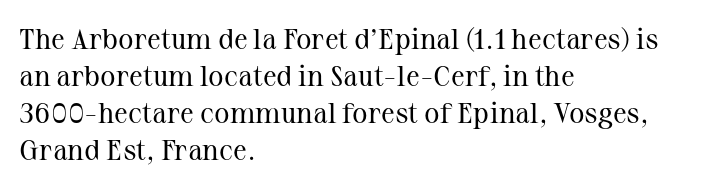
No word sits above an underline. Which margin do the lines hug? The left one — the right edge is uneven. Is this a sans? No — the strokes have serifs. Is the letter spacing exaggerated? No — it looks like the ordinary default.
